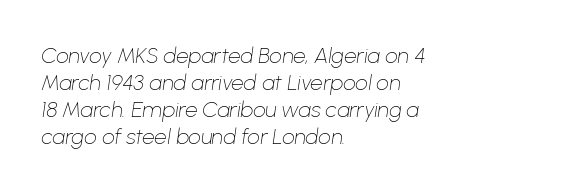
Q: Is the text bold? A: No.
Q: Is the text italic (slanted)? A: Yes, it leans right by about 8 degrees.
Q: Is the text underlined? A: No.
Q: How is the paragraph aligned? A: Left-aligned.
Q: Is the spacing between letters normal or unusually wide? A: Normal.
